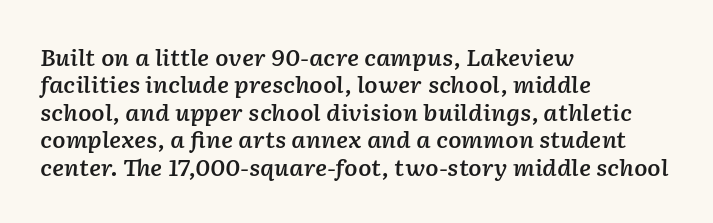
The image shows 22 px text type, italic (leaning right); set left-aligned, normal line spacing (1.25x), normal letter spacing, not underlined.
